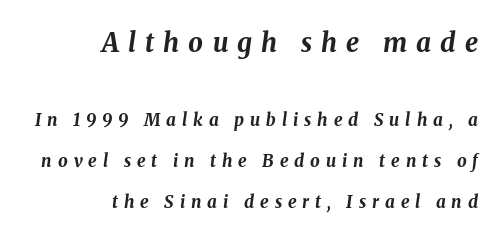
Q: Is the text bold? A: Yes.
Q: Is the text italic (slanted)? A: Yes, it leans right by about 8 degrees.
Q: Is the text underlined? A: No.
Q: How is the paragraph aligned? A: Right-aligned.
Q: Is the spacing between letters normal or unusually wide? A: Unusually wide.
Q: Is the spacing between lines tight, normal or loose? A: Loose.
Q: Which block of text is set in a larger size, the first (top) or the second (bottom)? A: The first (top) one.
